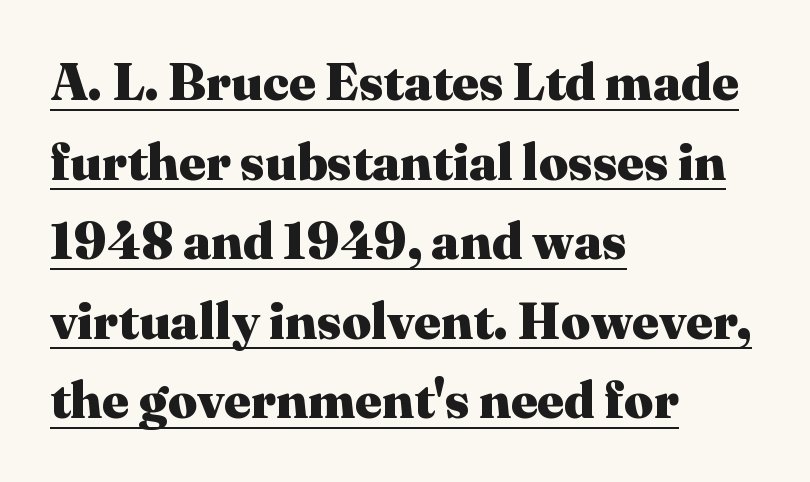
Q: Is the text bold? A: Yes.
Q: Is the text italic (slanted)? A: No, it is upright.
Q: Is the typeface a serif or a sans-serif typeface? A: Serif.
Q: Is the text underlined? A: Yes.
Q: How is the paragraph aligned? A: Left-aligned.
Q: Is the spacing between letters normal or unusually wide? A: Normal.
Q: Is the spacing between lines tight, normal or loose? A: Normal.
Q: Width (condensed, normal, or wide)? A: Normal.
Q: Stroke contrast? A: Medium.
Q: x-height? A: Medium.
Q: Monospaced? A: No.
